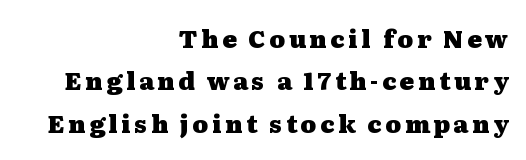
Caption: bold face, heavy strokes. The passage is arranged like a letterhead date or caption credit — flush right. A bare baseline throughout the passage. The letters stand upright; this is a roman face.
